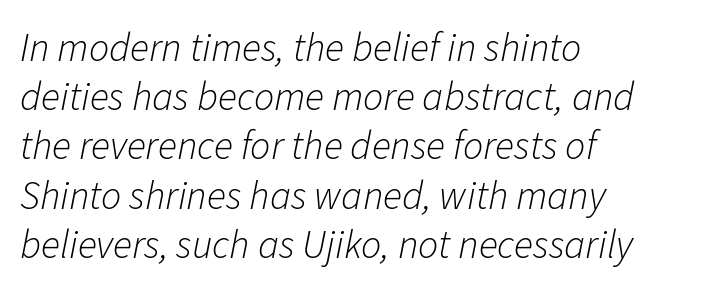
Q: Is the text bold? A: No.
Q: Is the text italic (slanted)? A: Yes, it leans right by about 11 degrees.
Q: Is the text underlined? A: No.
Q: How is the paragraph aligned? A: Left-aligned.
Q: Is the spacing between letters normal or unusually wide? A: Normal.
Q: Width (condensed, normal, or wide)? A: Normal.
Q: Stroke contrast? A: Low.
Q: x-height? A: Medium.
Q: Monospaced? A: No.
